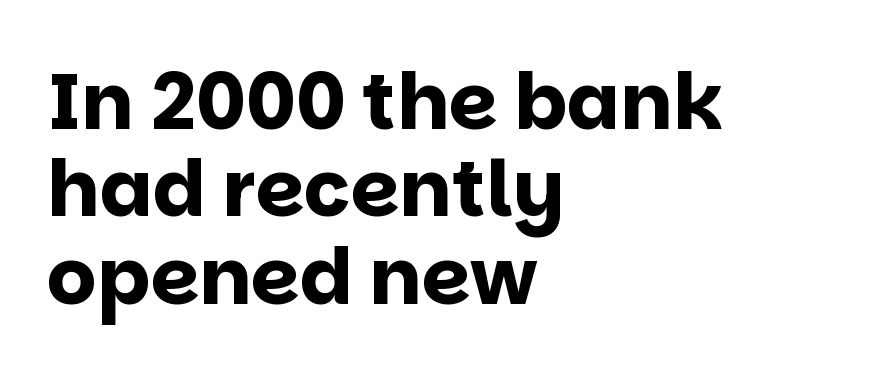
{"serif": "no", "italic": "no", "bold": "yes", "weight": "bold", "width": "normal", "stroke_contrast": "low", "x_height": "large", "monospaced": "no", "underline": "no", "align": "left", "line_spacing": "tight", "line_spacing_ratio": 1.12, "letter_spacing": "normal", "letter_spacing_em": 0.0, "glyph_px": 78}
